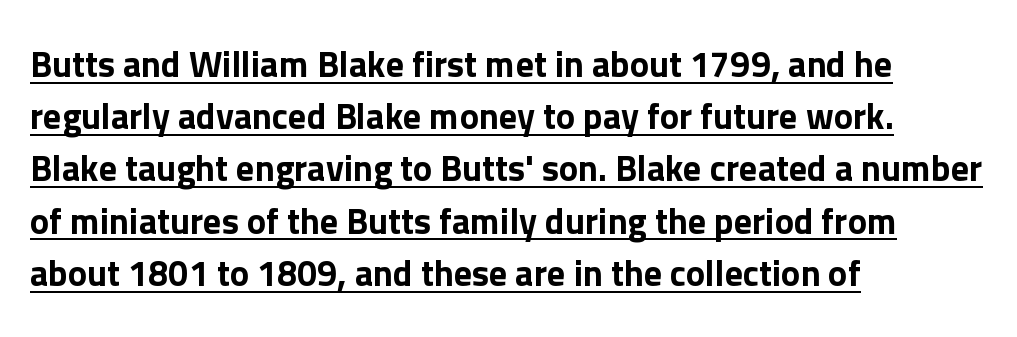
Q: Is the text italic (slanted)? A: No, it is upright.
Q: Is the typeface a serif or a sans-serif typeface? A: Sans-serif.
Q: Is the text underlined? A: Yes.
Q: How is the paragraph aligned? A: Left-aligned.
Q: Is the spacing between letters normal or unusually wide? A: Normal.
Q: Is the spacing between lines tight, normal or loose? A: Normal.
Q: Width (condensed, normal, or wide)? A: Normal.
Q: Stroke contrast? A: Low.
Q: x-height? A: Medium.
Q: Monospaced? A: No.
